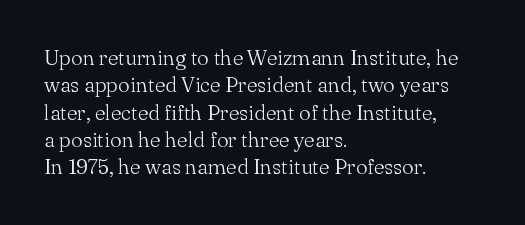
The image shows 21 px text type, upright; set left-aligned, normal line spacing (1.3x), normal letter spacing, not underlined.
